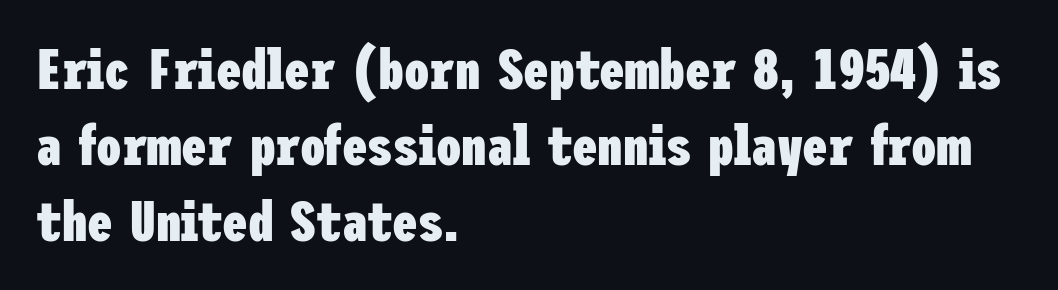
The glyphs in this specimen are sans serif. In terms of letterspacing, this is plain default setting. The strip under each line holds only bare page. Weight: bold. Caption: multi-line text, flush left, ragged right.
